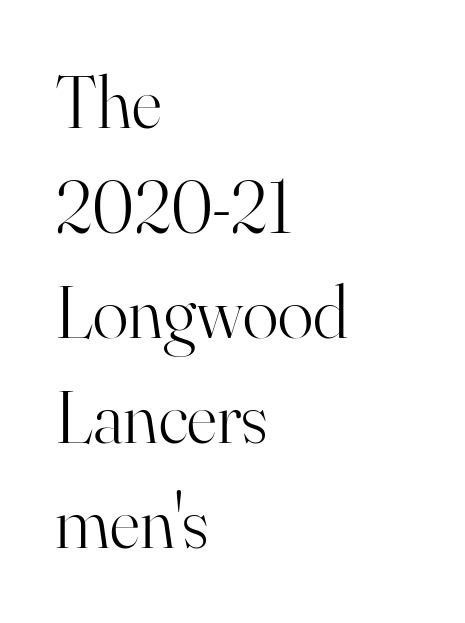
The image shows 74 px light serif type, upright; set left-aligned, normal line spacing (1.42x), normal letter spacing, not underlined; high stroke contrast and a small x-height.
